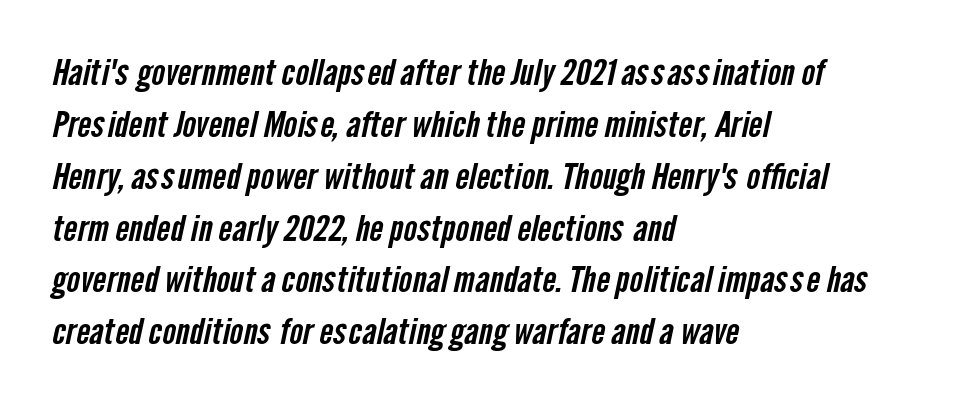
The glyphs in this specimen are sans serif. Beneath every word, the page is bare. The tracking reads as untouched default to a designer's eye. The rendering uses a moderate line-height, typical for paragraphs.
